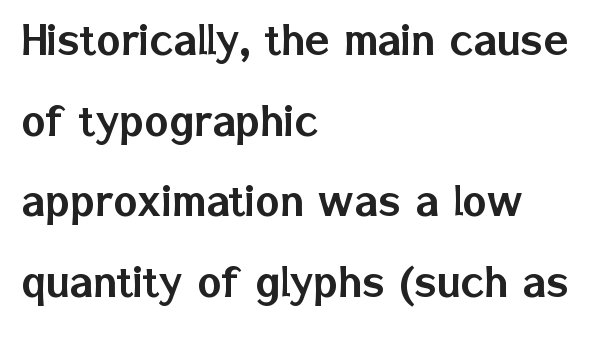
Q: Is the text italic (slanted)? A: No, it is upright.
Q: Is the typeface a serif or a sans-serif typeface? A: Sans-serif.
Q: Is the text underlined? A: No.
Q: How is the paragraph aligned? A: Left-aligned.
Q: Is the spacing between letters normal or unusually wide? A: Normal.
Q: Is the spacing between lines tight, normal or loose? A: Normal.
Q: Width (condensed, normal, or wide)? A: Normal.
Q: Stroke contrast? A: Low.
Q: x-height? A: Medium.
Q: Monospaced? A: No.
